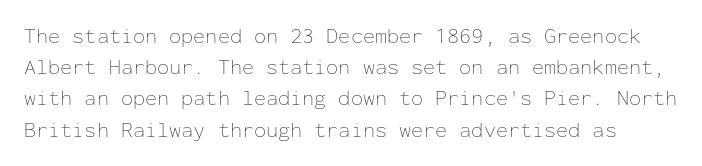
{"italic": "no", "bold": "no", "underline": "no", "line_spacing": "normal", "line_spacing_ratio": 1.42, "letter_spacing": "normal", "letter_spacing_em": 0.0, "glyph_px": 22}
